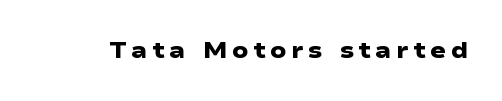
{"bold": "yes", "underline": "no", "letter_spacing": "wide", "letter_spacing_em": 0.2, "glyph_px": 23}
